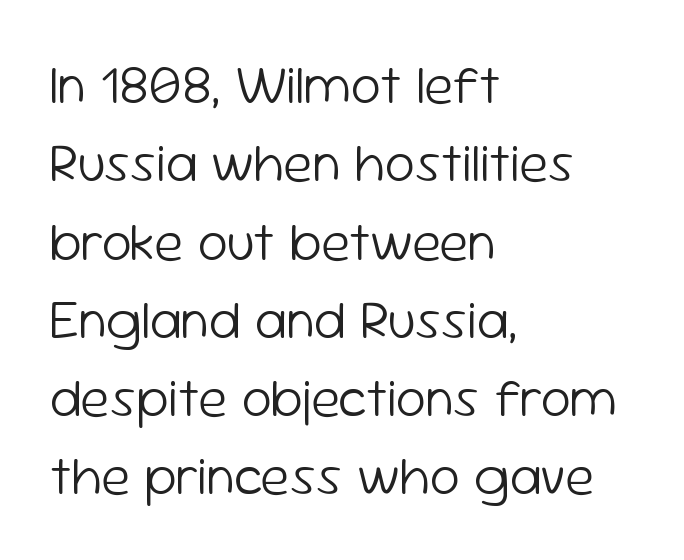
These glyphs show unthickened strokes, regular width or finer. Looks like regular typesetting: each glyph gets only the width it needs. The line texture is even and compact thanks to regular tracking. Just letters on the line, the space beneath them empty. The vertical gap from one line to the next is medium.
